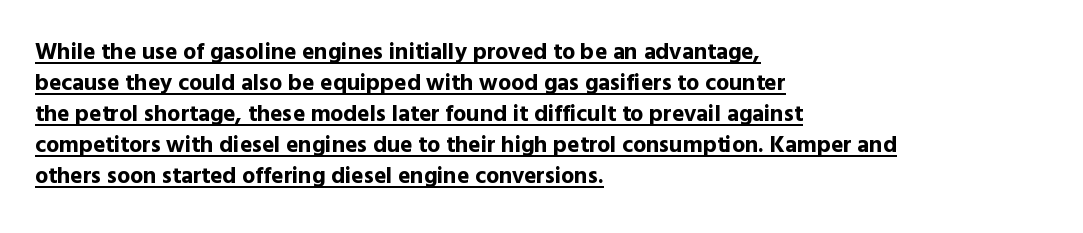
The image shows 23 px bold type, upright; set left-aligned, normal line spacing (1.35x), normal letter spacing, underlined.
